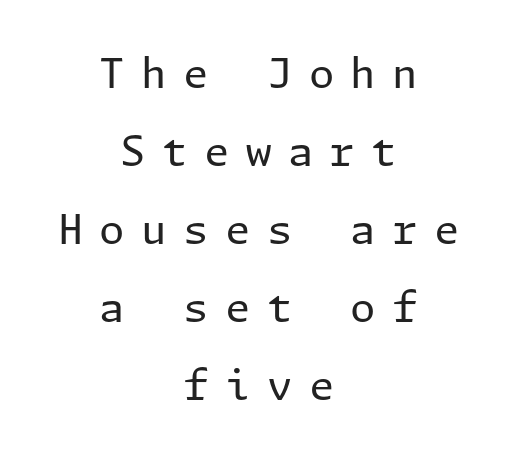
Baseline-to-baseline distance is far greater than the letter height. The font is comparable to plain body text, perhaps lighter. I'd call this a sans setting — the letters go barefoot. Leftover space on each line is divided equally before and after the words. Substantial extra tracking has been applied to these lines.
